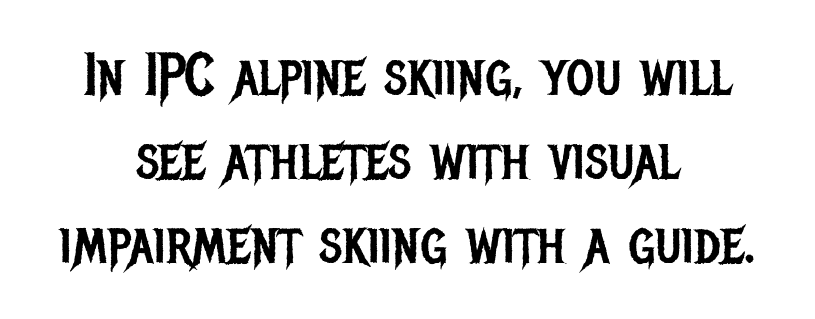
The typeface has the unassuming heft of standard copy or less. Does the copy run flush right? No — it is centered line by line. The face used here is proportionally spaced, like ordinary book or web type. Each word holds together tightly as a unit, with standard inter-letter gaps. Just letters on the line, the space beneath them empty.
